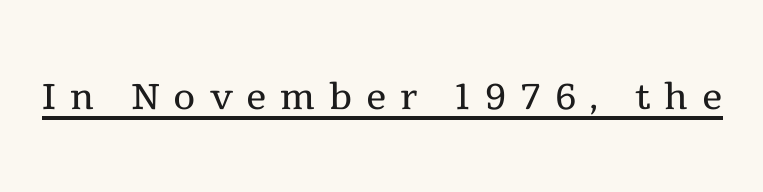
Varying glyph widths throughout — classic text-font behaviour. The face used here is rendered with a markedly widened letterfit. Characters remain perfectly vertical along every line. Unlike a clean sans, this face finishes its strokes with serifs. Summary of weight: not heavy and not bold.
